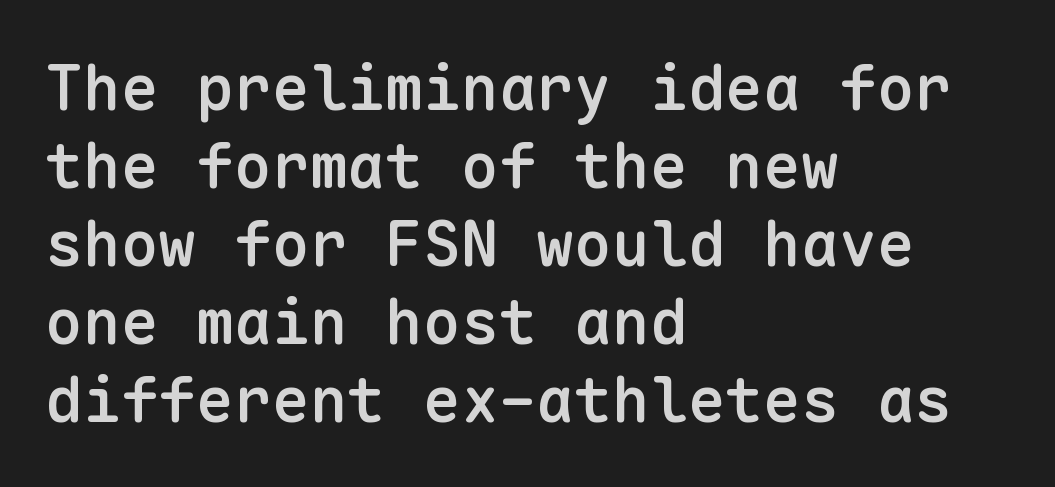
The image shows 63 px semibold sans-serif type, upright, monospaced; set left-aligned, line spacing 1.24x, normal letter spacing, not underlined; low stroke contrast and a medium x-height.
